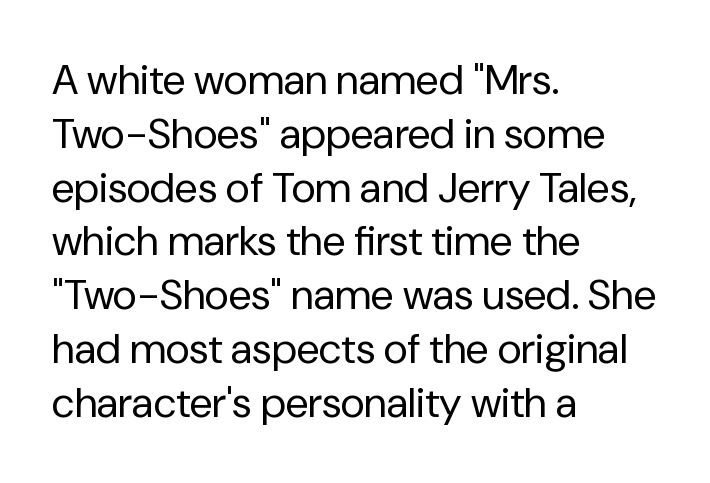
The image shows 42 px regular-weight sans-serif type, upright; set left-aligned, normal line spacing (1.28x), normal letter spacing, not underlined; low stroke contrast and a medium x-height.
